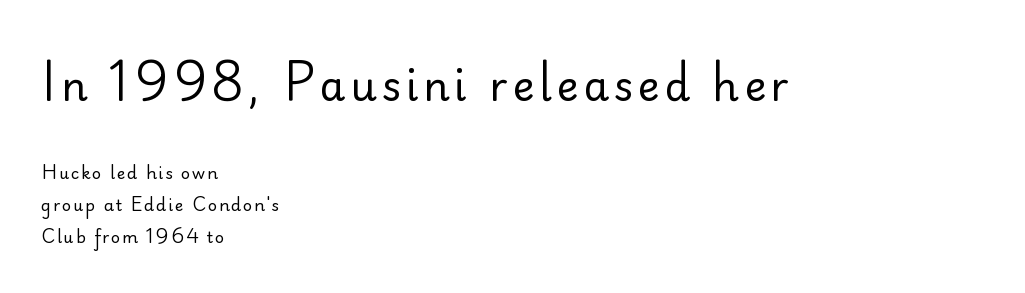
Each letter's strokes conclude bluntly, with no projecting serifs. These lines were composed using upright roman letters. Loosely led — the rows are spread out. Each letter keeps its own natural width here, so spacing adapts to shape. These lines are set flush left with a ragged right edge. Only glyphs here, with clear space below each row.
